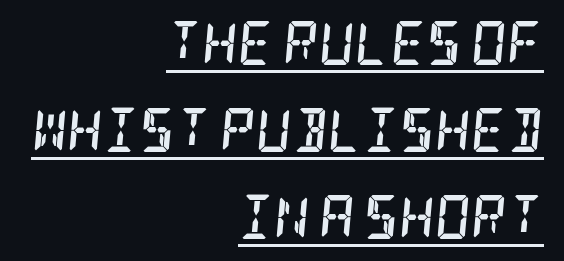
The image shows 44 px semibold, condensed serif type, italic (leaning right); set right-aligned, loose line spacing (1.98x), normal letter spacing, underlined; low stroke contrast and a large x-height.
